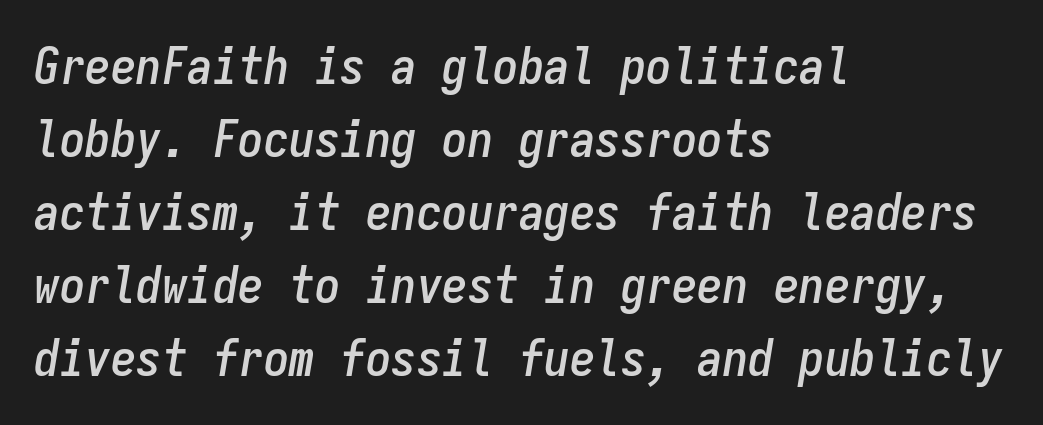
{"italic": "yes", "lean": "right", "slant_degrees": 9, "width": "condensed", "stroke_contrast": "low", "x_height": "medium", "monospaced": "yes", "underline": "no", "align": "left", "line_spacing": "normal", "line_spacing_ratio": 1.43, "letter_spacing": "normal", "letter_spacing_em": 0.0, "glyph_px": 51}
